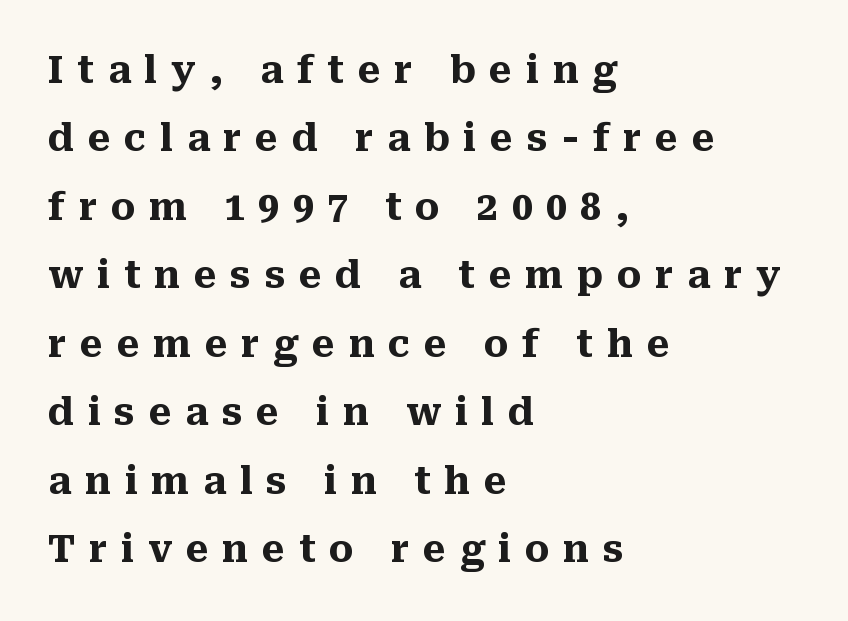
The image shows 37 px heavy serif type, upright; set left-aligned, line spacing 1.85x, unusually wide letter spacing (+0.37 em), not underlined; medium stroke contrast and a medium x-height.
